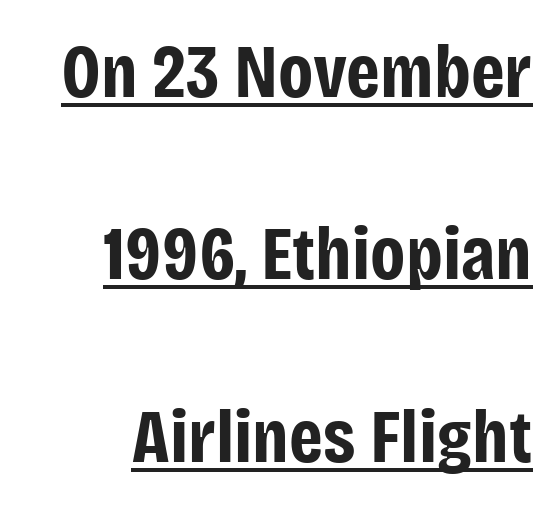
Q: Is the text bold? A: Yes.
Q: Is the text italic (slanted)? A: No, it is upright.
Q: Is the typeface a serif or a sans-serif typeface? A: Sans-serif.
Q: Is the text underlined? A: Yes.
Q: How is the paragraph aligned? A: Right-aligned.
Q: Is the spacing between letters normal or unusually wide? A: Normal.
Q: Is the spacing between lines tight, normal or loose? A: Loose.
Q: Width (condensed, normal, or wide)? A: Condensed.
Q: Stroke contrast? A: Low.
Q: x-height? A: Large.
Q: Monospaced? A: No.
